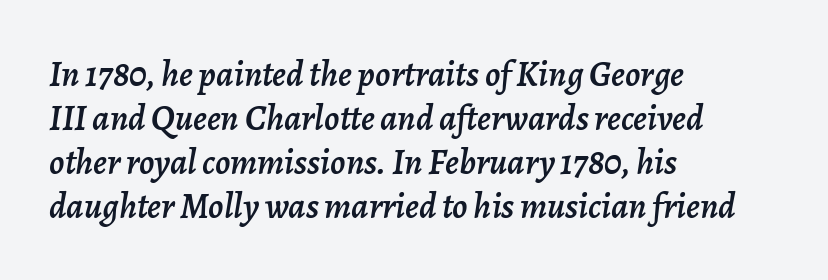
{"italic": "yes", "lean": "right", "slant_degrees": 7, "width": "normal", "stroke_contrast": "low", "x_height": "medium", "monospaced": "no", "underline": "no", "align": "left", "line_spacing_ratio": 1.22, "letter_spacing": "normal", "letter_spacing_em": 0.0, "glyph_px": 36}
